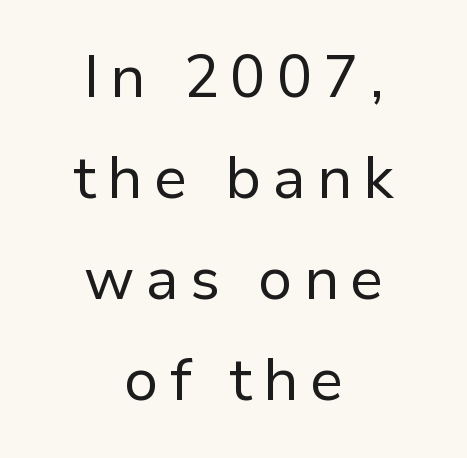
Q: Is the text bold? A: No.
Q: Is the text italic (slanted)? A: No, it is upright.
Q: Is the typeface a serif or a sans-serif typeface? A: Sans-serif.
Q: Is the text underlined? A: No.
Q: How is the paragraph aligned? A: Centered.
Q: Width (condensed, normal, or wide)? A: Normal.
Q: Stroke contrast? A: Low.
Q: x-height? A: Medium.
Q: Monospaced? A: No.
